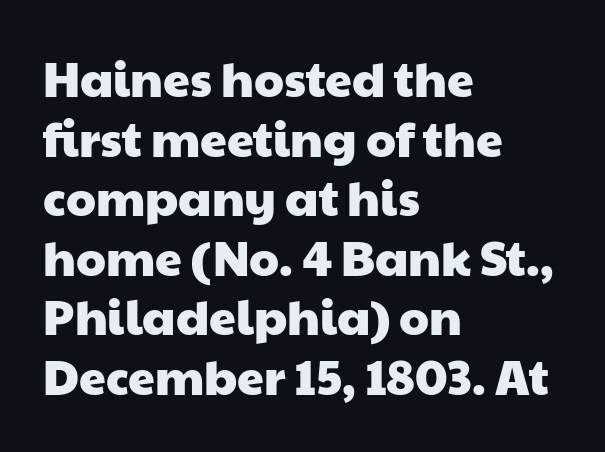
The image shows 48 px wide sans-serif type; set left-aligned, line spacing 1.24x, normal letter spacing, not underlined; low stroke contrast and a medium x-height.
